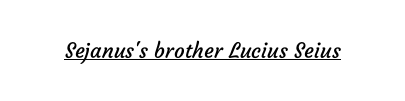
Q: Is the text bold? A: No.
Q: Is the text underlined? A: Yes.
Q: Is the spacing between letters normal or unusually wide? A: Normal.
